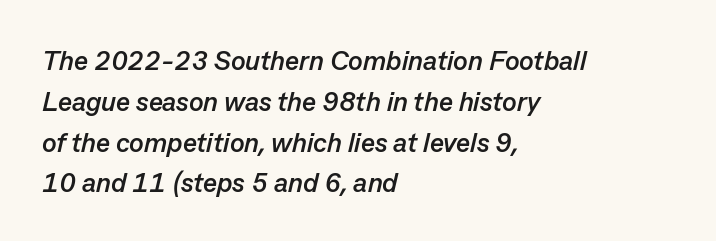
Q: Is the text bold? A: Yes.
Q: Is the text italic (slanted)? A: Yes, it leans right by about 13 degrees.
Q: Is the text underlined? A: No.
Q: How is the paragraph aligned? A: Left-aligned.
Q: Is the spacing between letters normal or unusually wide? A: Normal.
Q: Is the spacing between lines tight, normal or loose? A: Normal.
